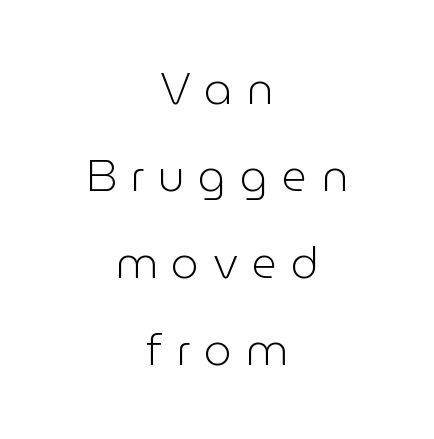
{"serif": "no", "italic": "no", "bold": "no", "weight": "light", "width": "normal", "stroke_contrast": "low", "x_height": "medium", "monospaced": "no", "underline": "no", "align": "center", "line_spacing": "loose", "line_spacing_ratio": 1.98, "letter_spacing": "wide", "letter_spacing_em": 0.31, "glyph_px": 44}
